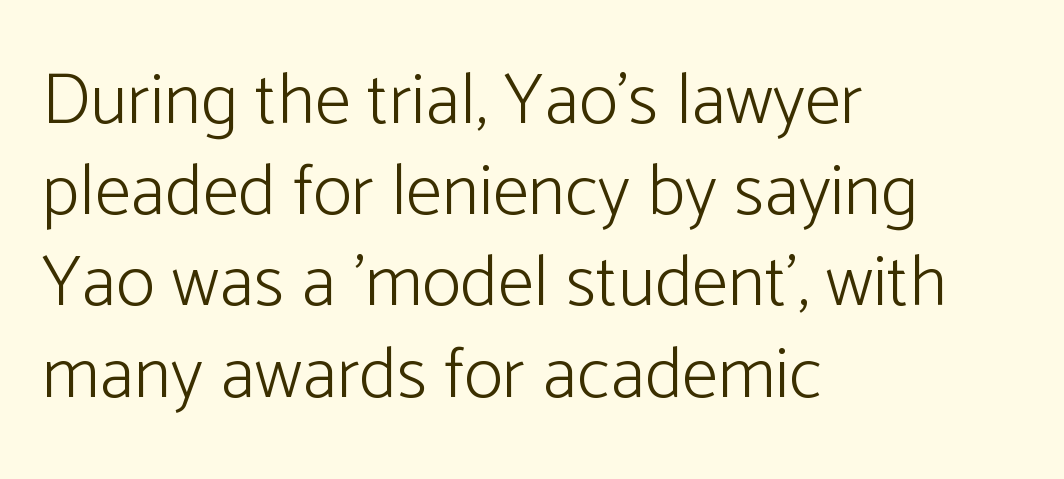
Q: Is the text bold? A: No.
Q: Is the text italic (slanted)? A: No, it is upright.
Q: Is the typeface a serif or a sans-serif typeface? A: Sans-serif.
Q: Is the text underlined? A: No.
Q: How is the paragraph aligned? A: Left-aligned.
Q: Is the spacing between letters normal or unusually wide? A: Normal.
Q: Is the spacing between lines tight, normal or loose? A: Normal.
Q: Width (condensed, normal, or wide)? A: Normal.
Q: Stroke contrast? A: Low.
Q: x-height? A: Medium.
Q: Monospaced? A: No.
